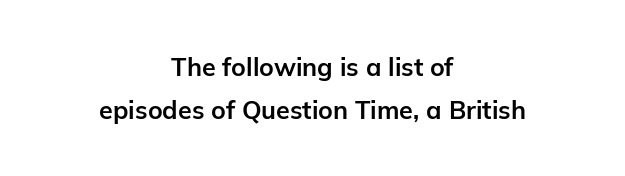
Students, note that the glyphs here touch the page at normal intervals. Posture: upright roman. Thick stems and heavy bowls — unmistakably bold. Decoration check: the copy has no underline. This sample is center-justified, so both line endings float freely.
